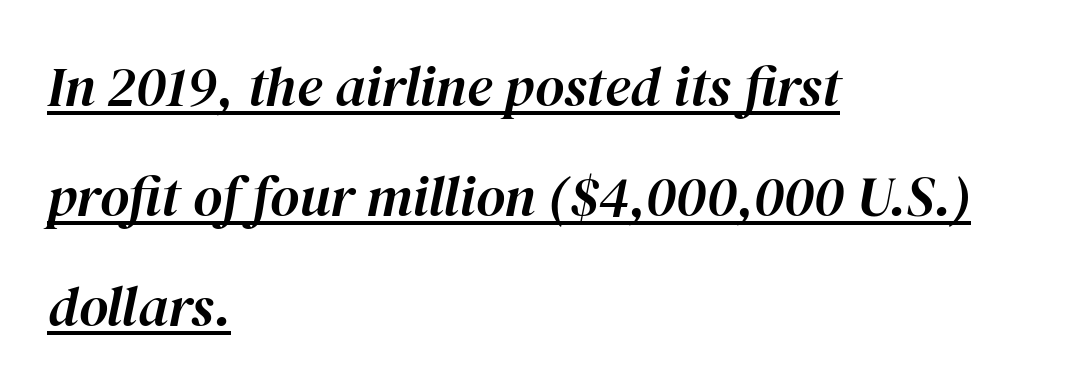
{"italic": "yes", "lean": "right", "slant_degrees": 12, "width": "normal", "stroke_contrast": "high", "x_height": "medium", "monospaced": "no", "underline": "yes", "align": "left", "line_spacing": "loose", "line_spacing_ratio": 1.96, "letter_spacing": "normal", "letter_spacing_em": 0.0, "glyph_px": 56}
